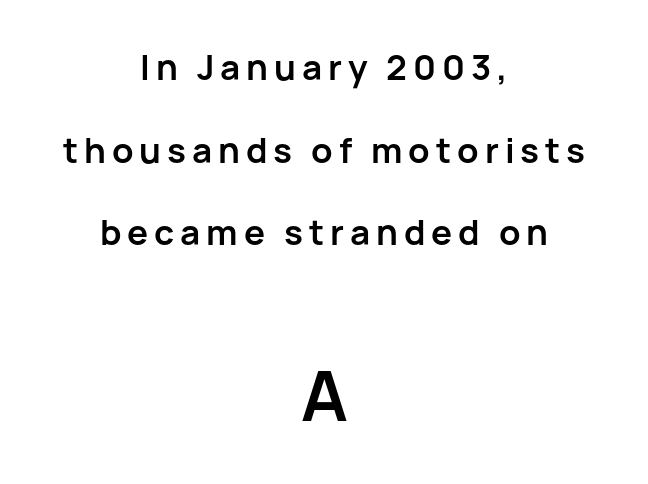
Ordinary non-slanted type is in use. Is this a sans? Yes — the strokes have no serifs. Set as a true bold cut, around the 700 mark. Only glyphs here, with clear space below each row. Summary of vertical rhythm: relaxed, with wide interline spacing.
